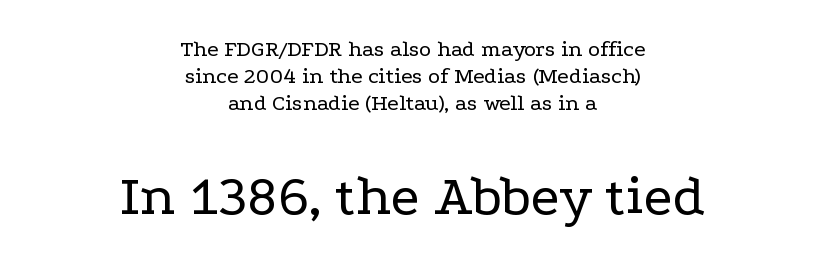
{"serif": "yes", "italic": "no", "bold": "no", "weight": "regular", "width": "wide", "stroke_contrast": "low", "x_height": "medium", "monospaced": "no", "underline": "no", "align": "center", "line_spacing_ratio": 1.18, "letter_spacing": "normal", "letter_spacing_em": 0.0, "larger_block": "second", "size_ratio": 2.52, "glyph_px": 58}
